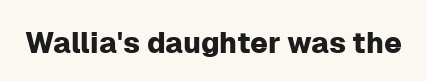
Q: Is the text italic (slanted)? A: No, it is upright.
Q: Is the typeface a serif or a sans-serif typeface? A: Sans-serif.
Q: Is the text underlined? A: No.
Q: Is the spacing between letters normal or unusually wide? A: Normal.
Q: Width (condensed, normal, or wide)? A: Normal.
Q: Stroke contrast? A: Low.
Q: x-height? A: Medium.
Q: Monospaced? A: No.
